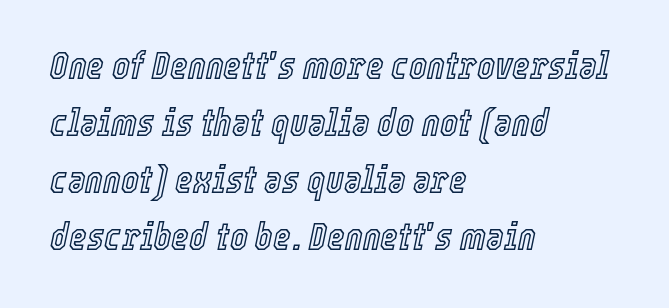
The image shows 38 px condensed type, italic (leaning right); set left-aligned, normal line spacing (1.5x), normal letter spacing, not underlined; a medium x-height.
